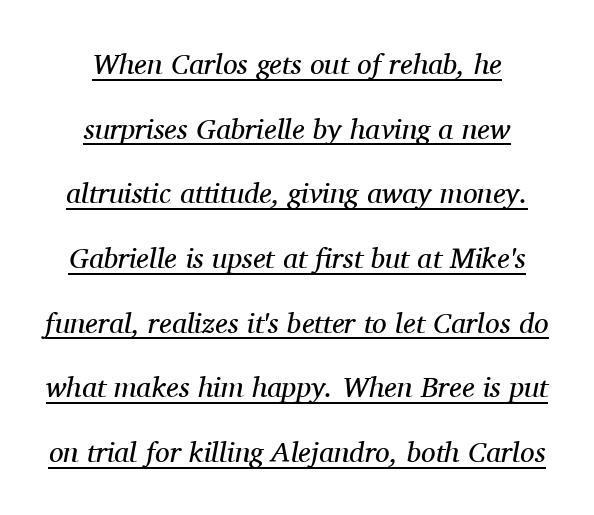
Spacing between characters is what you'd get straight out of the box. In terms of leading, this rendering errs on the spacious side. Stems here are at most as thick as an everyday book face. In terms of letterform style, serifs are clearly present. Every row of glyphs is offset so its center matches the block's center. The specimen reads as italic at a glance.
